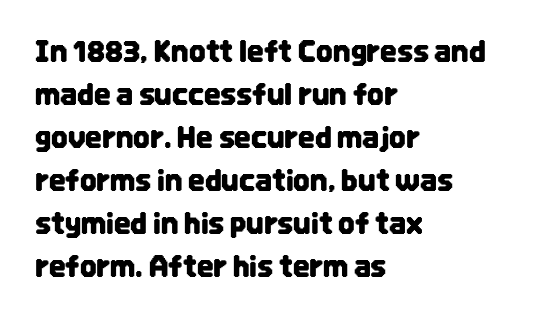
{"serif": "no", "italic": "no", "width": "condensed", "stroke_contrast": "low", "x_height": "large", "monospaced": "no", "underline": "no", "align": "left", "line_spacing": "normal", "line_spacing_ratio": 1.48, "letter_spacing": "normal", "letter_spacing_em": 0.0, "glyph_px": 29}
